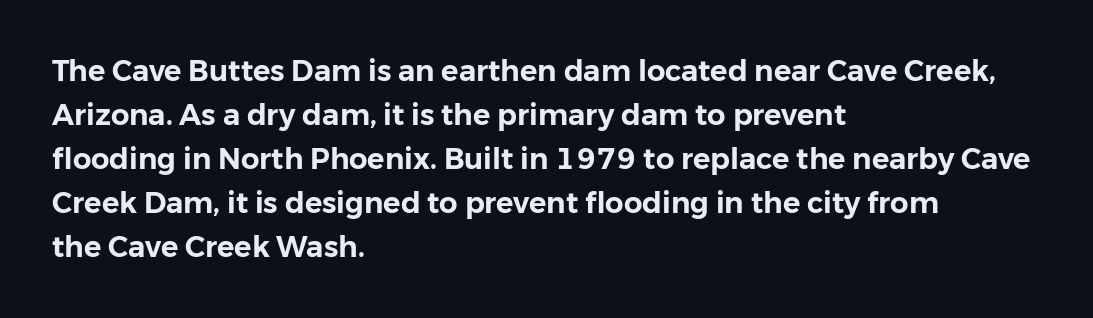
Q: Is the text italic (slanted)? A: No, it is upright.
Q: Is the typeface a serif or a sans-serif typeface? A: Sans-serif.
Q: Is the text underlined? A: No.
Q: How is the paragraph aligned? A: Left-aligned.
Q: Is the spacing between letters normal or unusually wide? A: Normal.
Q: Is the spacing between lines tight, normal or loose? A: Normal.
Q: Width (condensed, normal, or wide)? A: Normal.
Q: Stroke contrast? A: Low.
Q: x-height? A: Medium.
Q: Monospaced? A: No.
